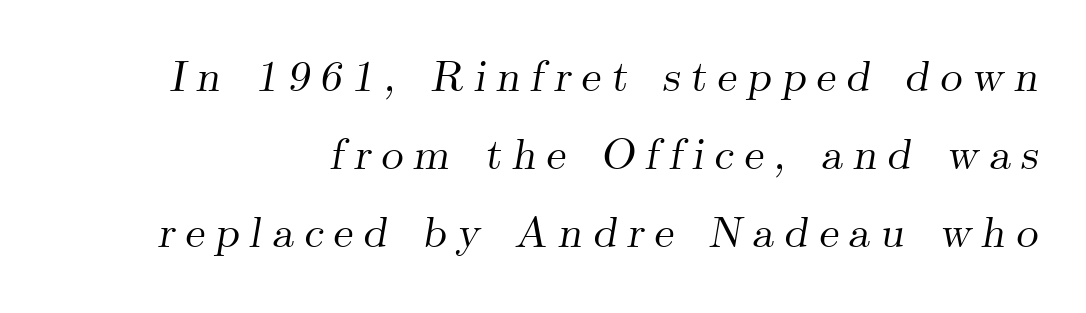
The image shows 44 px serif type, italic (leaning right); set line spacing 1.77x, unusually wide letter spacing (+0.23 em), not underlined; medium stroke contrast and a small x-height.
